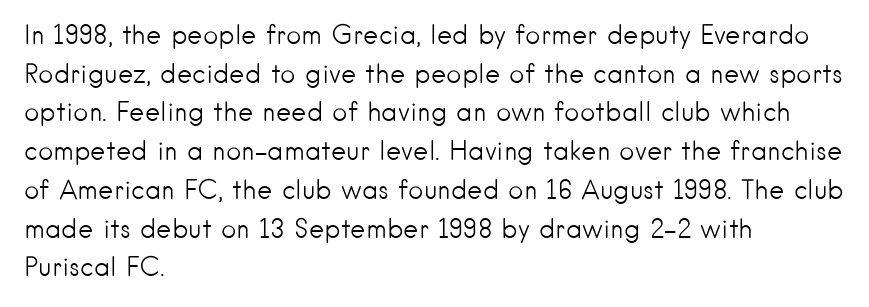
Posture: vertical. The weight tops out at a normal text grade. Words appear dense and cohesive because spacing is normal. If you drew a ruler down the left edge, every line would touch it. Line spacing here is normal. Underline: absent.
